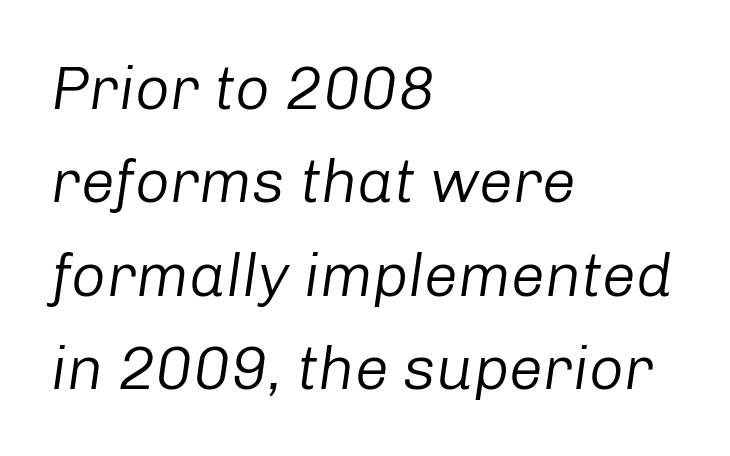
Q: Is the text bold? A: No.
Q: Is the text italic (slanted)? A: Yes, it leans right by about 8 degrees.
Q: Is the text underlined? A: No.
Q: How is the paragraph aligned? A: Left-aligned.
Q: Is the spacing between letters normal or unusually wide? A: Normal.
Q: Is the spacing between lines tight, normal or loose? A: Normal.
Q: Width (condensed, normal, or wide)? A: Normal.
Q: Stroke contrast? A: Low.
Q: x-height? A: Medium.
Q: Monospaced? A: No.
